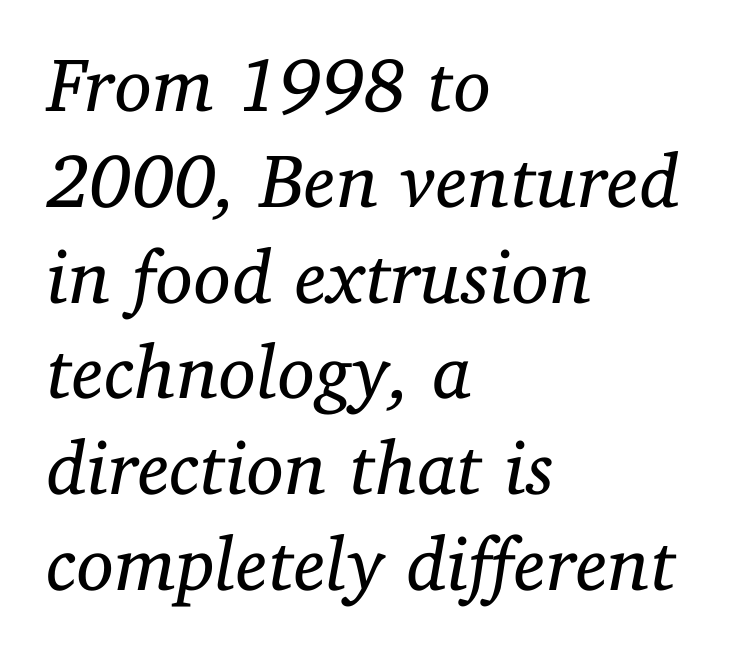
No heavy texture on the line: the type isn't bold. Is the block centered? No — it sits flush against the left margin. Each letter keeps its own natural width here, so spacing adapts to shape. The face used here is rendered with its standard letterfit. The strip under each line holds only bare page. Check where the strokes stop: tiny serifs finish them off.
